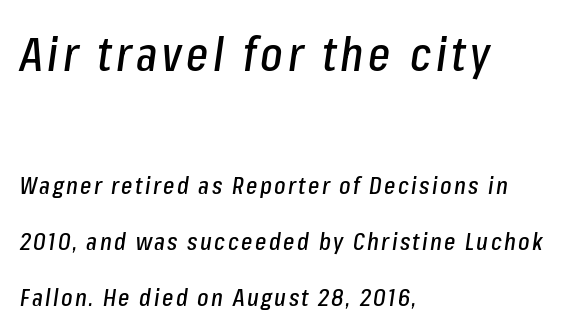
The image shows 47 px condensed type, italic (leaning right); set left-aligned, loose line spacing (2.34x), not underlined; the first (top) block is 1.96x larger; low stroke contrast and a medium x-height.
